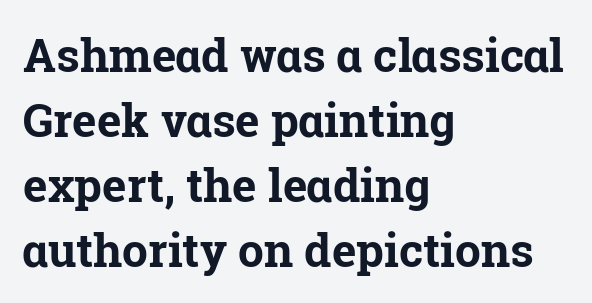
{"serif": "yes", "italic": "no", "bold": "yes", "weight": "bold", "width": "normal", "stroke_contrast": "low", "x_height": "medium", "monospaced": "no", "underline": "no", "align": "left", "line_spacing": "normal", "line_spacing_ratio": 1.41, "letter_spacing": "normal", "letter_spacing_em": 0.0, "glyph_px": 46}
